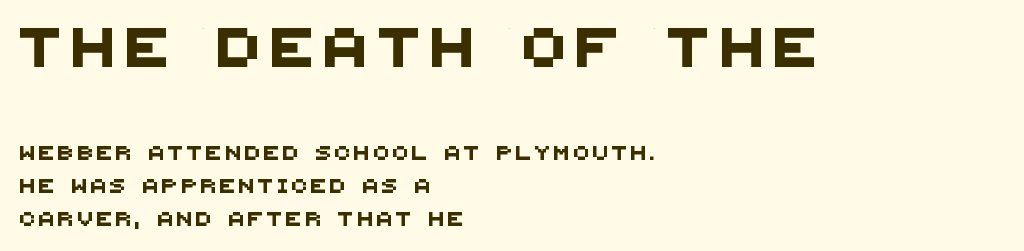
{"serif": "no", "width": "normal", "stroke_contrast": "medium", "x_height": "large", "monospaced": "no", "underline": "no", "align": "left", "line_spacing": "loose", "line_spacing_ratio": 2.36, "letter_spacing": "wide", "letter_spacing_em": 0.3, "larger_block": "first", "size_ratio": 2.79, "glyph_px": 39}
